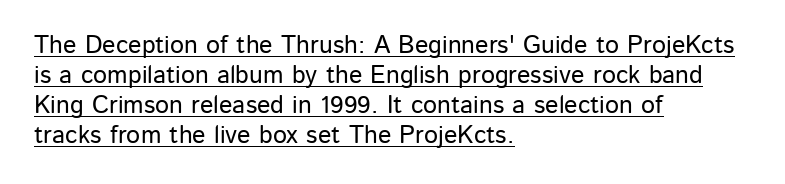
{"italic": "no", "underline": "yes", "align": "left", "line_spacing_ratio": 1.2, "letter_spacing": "normal", "letter_spacing_em": 0.0, "glyph_px": 25}
